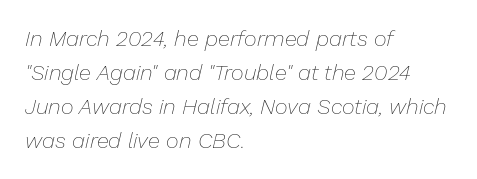
One-word summary of the alignment: left. Nothing unusual about the tracking: characters are spaced as the font intends. Weight: regular or lighter. Reading down the column, the eye jumps a familiar distance to each next line. The axis of the letterforms is tilted away from vertical.
